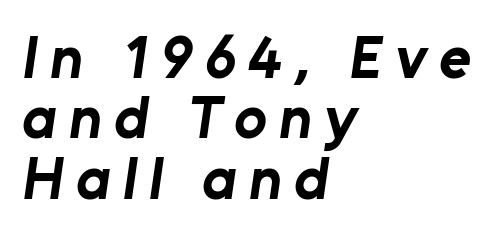
Nothing sits at the stroke ends, so this counts as sans-serif. The passage shown is typed in a proportional face where columns would drift. Nobody drew a line under any word here. You could barely slide anything between these rows. The passage is arranged the way most books set body copy — flush left.
